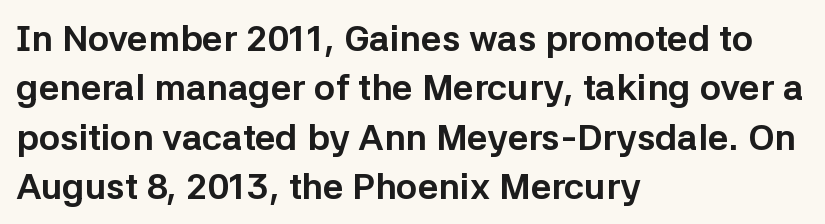
The image shows 36 px bold sans-serif type, upright; set left-aligned, normal line spacing (1.37x), normal letter spacing, not underlined; low stroke contrast and a medium x-height.
